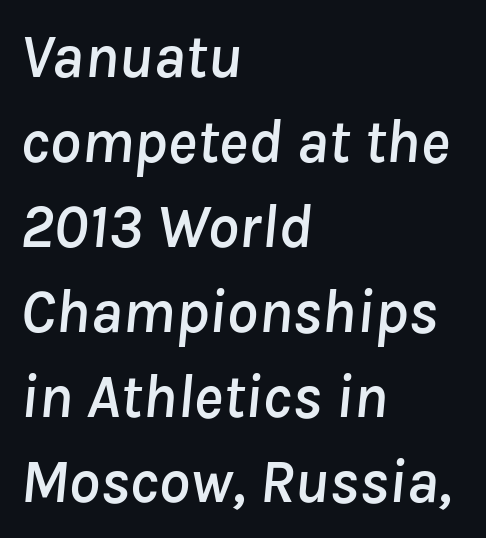
The image shows 62 px text type, italic (leaning right); set left-aligned, normal line spacing (1.37x), normal letter spacing, not underlined; low stroke contrast and a medium x-height.
